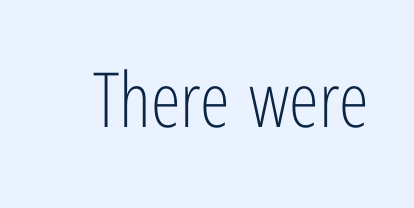
The image shows 76 px light, condensed sans-serif type, upright; set normal letter spacing, not underlined; low stroke contrast and a medium x-height.
